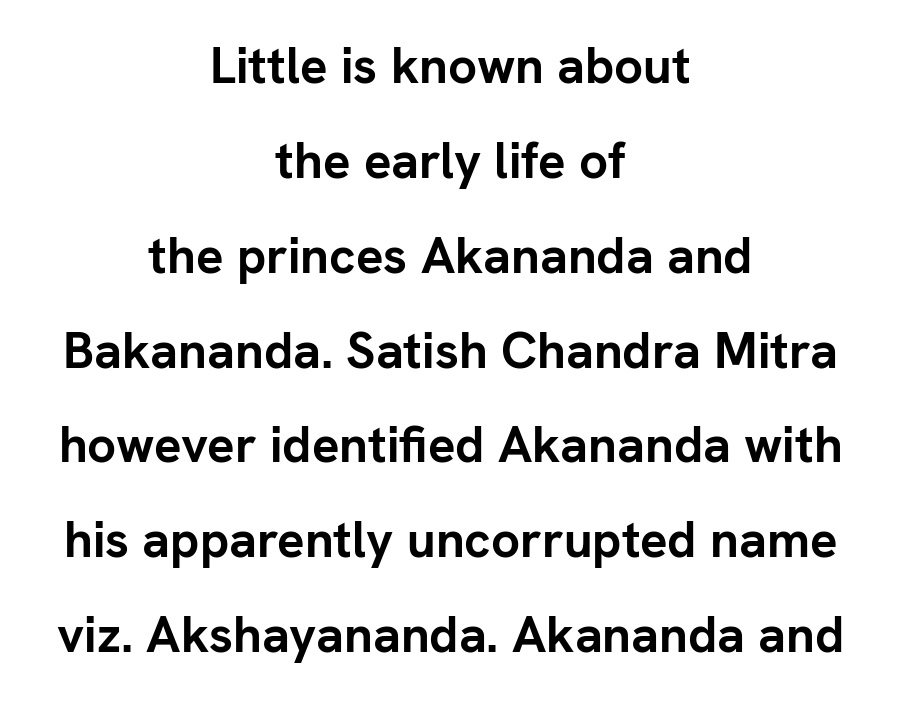
{"serif": "no", "italic": "no", "bold": "yes", "weight": "semibold", "width": "normal", "stroke_contrast": "low", "x_height": "medium", "monospaced": "no", "underline": "no", "align": "center", "line_spacing_ratio": 1.86, "letter_spacing": "normal", "letter_spacing_em": 0.0, "glyph_px": 51}
